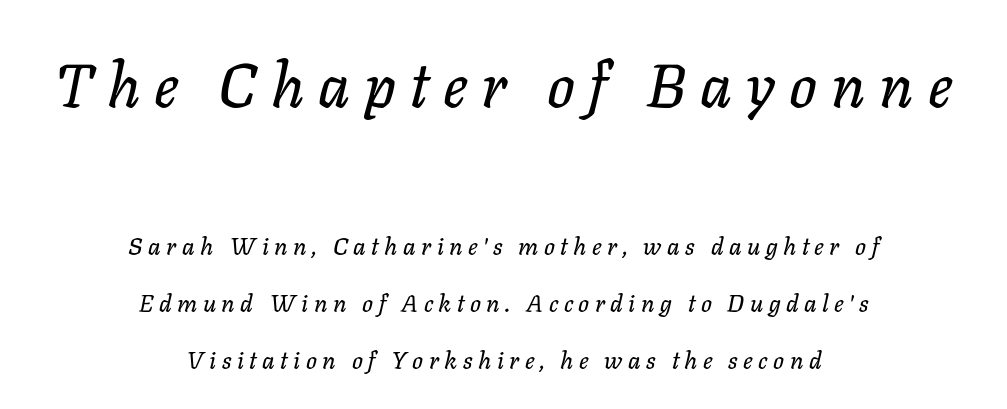
{"italic": "yes", "lean": "right", "slant_degrees": 11, "width": "normal", "stroke_contrast": "low", "x_height": "medium", "monospaced": "no", "underline": "no", "align": "center", "line_spacing": "loose", "line_spacing_ratio": 2.37, "letter_spacing": "wide", "letter_spacing_em": 0.23, "larger_block": "first", "size_ratio": 2.54, "glyph_px": 61}
